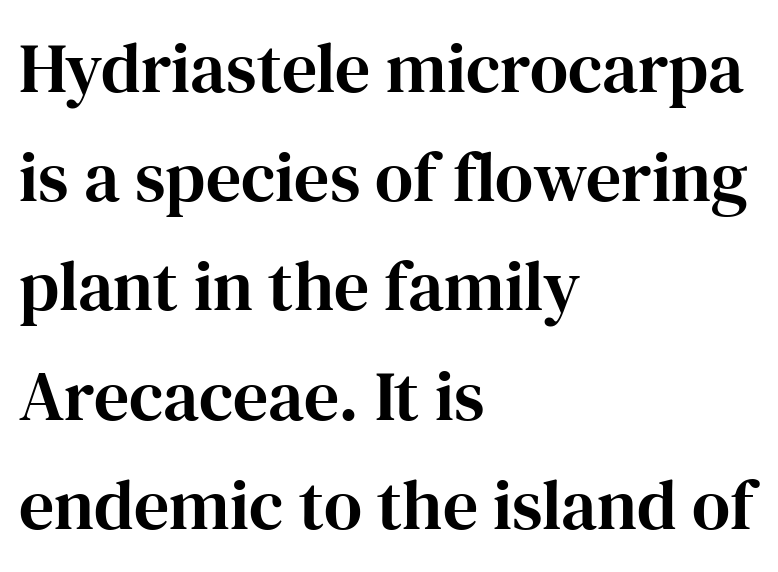
Q: Is the text italic (slanted)? A: No, it is upright.
Q: Is the typeface a serif or a sans-serif typeface? A: Serif.
Q: Is the text underlined? A: No.
Q: How is the paragraph aligned? A: Left-aligned.
Q: Is the spacing between letters normal or unusually wide? A: Normal.
Q: Is the spacing between lines tight, normal or loose? A: Normal.
Q: Width (condensed, normal, or wide)? A: Normal.
Q: Stroke contrast? A: High.
Q: x-height? A: Medium.
Q: Monospaced? A: No.
